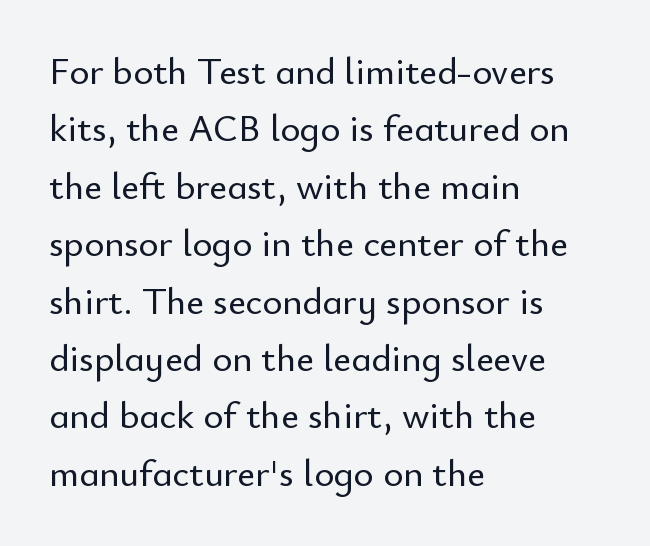
Caption: standard tracking, unaltered. Has an underline been added? It has not. The face used here is a sans, in the tradition of grotesques and geometrics. A typesetter would call this proportional, since set widths differ per character.
